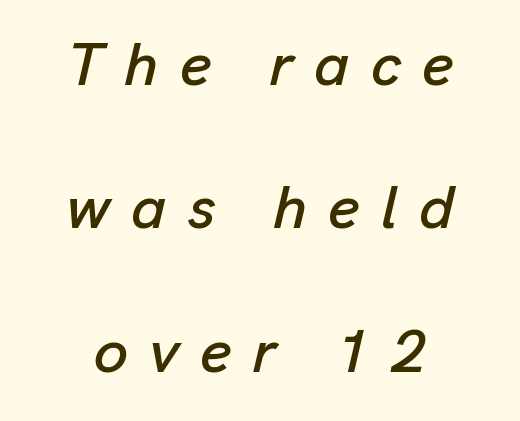
Q: Is the text italic (slanted)? A: Yes, it leans right by about 13 degrees.
Q: Is the text underlined? A: No.
Q: How is the paragraph aligned? A: Centered.
Q: Is the spacing between letters normal or unusually wide? A: Unusually wide.
Q: Is the spacing between lines tight, normal or loose? A: Loose.
Q: Width (condensed, normal, or wide)? A: Normal.
Q: Stroke contrast? A: Low.
Q: x-height? A: Medium.
Q: Monospaced? A: No.
